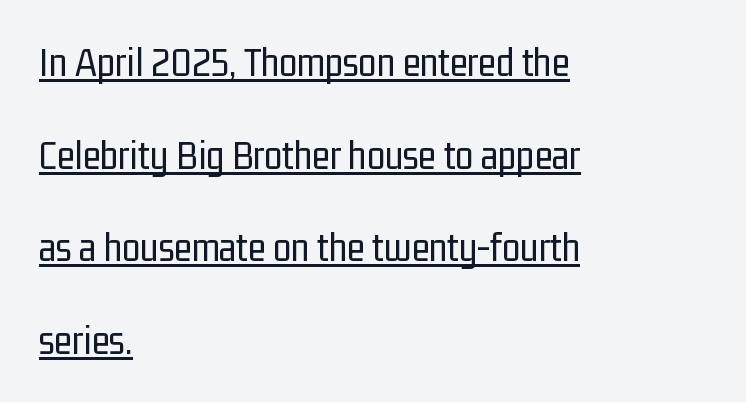
{"serif": "no", "italic": "no", "bold": "no", "weight": "regular", "width": "condensed", "stroke_contrast": "low", "x_height": "medium", "monospaced": "no", "underline": "yes", "align": "left", "line_spacing": "loose", "line_spacing_ratio": 2.26, "letter_spacing": "normal", "letter_spacing_em": 0.0, "glyph_px": 41}
